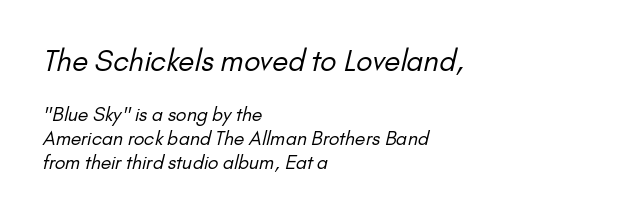
The image shows 29 px regular-weight sans-serif type; set left-aligned, normal line spacing (1.27x), normal letter spacing, not underlined; the first (top) block is 1.53x larger; low stroke contrast and a small x-height.
